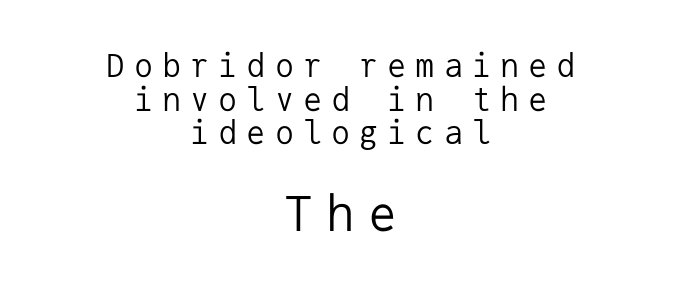
{"serif": "no", "italic": "no", "bold": "no", "weight": "regular", "width": "normal", "stroke_contrast": "low", "x_height": "medium", "monospaced": "yes", "underline": "no", "align": "center", "line_spacing": "tight", "line_spacing_ratio": 1.05, "letter_spacing": "wide", "letter_spacing_em": 0.28, "larger_block": "second", "size_ratio": 1.5, "glyph_px": 48}
